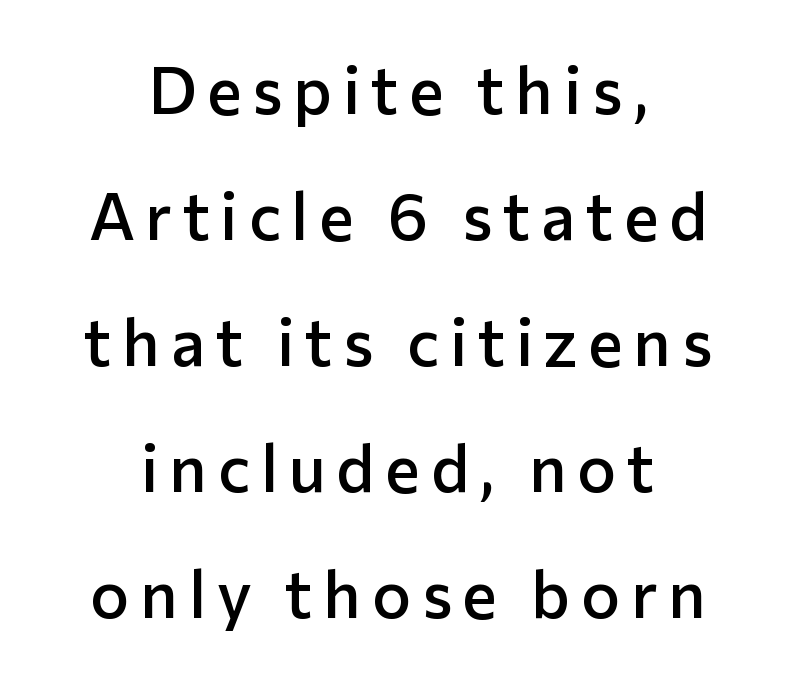
Q: Is the text bold? A: Semi-bold.
Q: Is the text italic (slanted)? A: No, it is upright.
Q: Is the typeface a serif or a sans-serif typeface? A: Sans-serif.
Q: Is the text underlined? A: No.
Q: How is the paragraph aligned? A: Centered.
Q: Is the spacing between lines tight, normal or loose? A: Loose.
Q: Width (condensed, normal, or wide)? A: Normal.
Q: Stroke contrast? A: Low.
Q: x-height? A: Medium.
Q: Monospaced? A: No.
